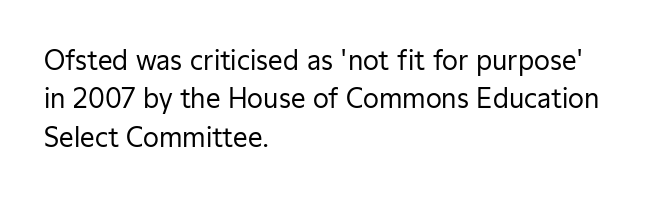
Leftover space on each line is placed entirely after the last word. The font sits on the lighter half of the weight spectrum, regular included. Here the glyphs are tracked normally, forming tight word shapes. Evenly set lines give the paragraph a standard silhouette. The area under the type is left untouched. The letters stand upright; this is a roman face.
